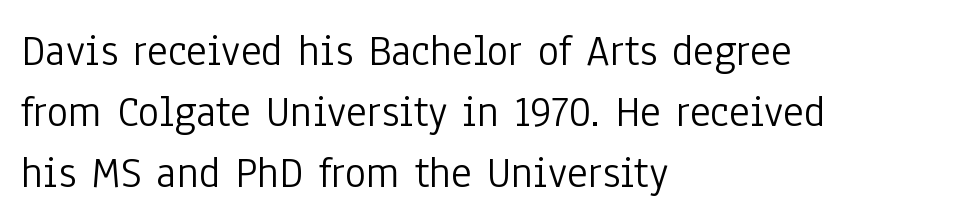
{"serif": "no", "italic": "no", "bold": "no", "weight": "light", "width": "condensed", "stroke_contrast": "low", "x_height": "medium", "monospaced": "no", "underline": "no", "align": "left", "line_spacing": "normal", "line_spacing_ratio": 1.36, "letter_spacing": "normal", "letter_spacing_em": 0.0, "glyph_px": 45}
